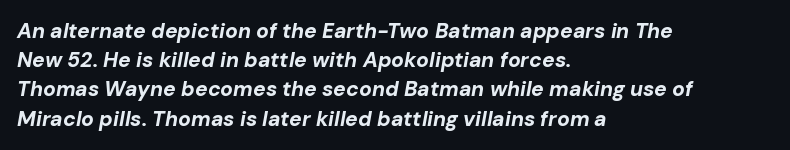
Evenly set lines give the paragraph a standard silhouette. Quick note: italic. The glyphs have the mass of a bold cut. The compositor pushed each line to the left boundary. A typesetter would call this zero additional tracking.
